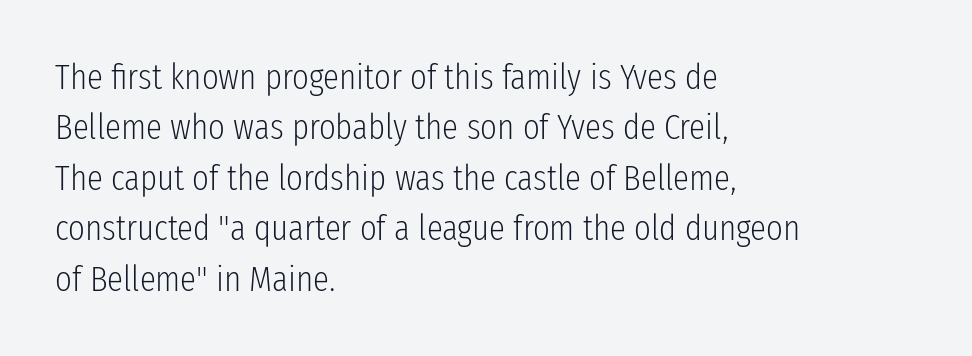
{"serif": "no", "italic": "no", "bold": "no", "weight": "light", "width": "condensed", "stroke_contrast": "low", "x_height": "medium", "monospaced": "no", "underline": "no", "align": "left", "line_spacing": "normal", "line_spacing_ratio": 1.4, "letter_spacing": "normal", "letter_spacing_em": 0.0, "glyph_px": 36}
